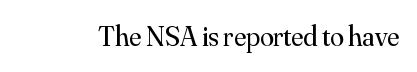
{"serif": "yes", "italic": "no", "bold": "no", "weight": "regular", "width": "normal", "stroke_contrast": "medium", "x_height": "small", "monospaced": "no", "underline": "no", "letter_spacing": "normal", "letter_spacing_em": 0.0, "glyph_px": 28}
